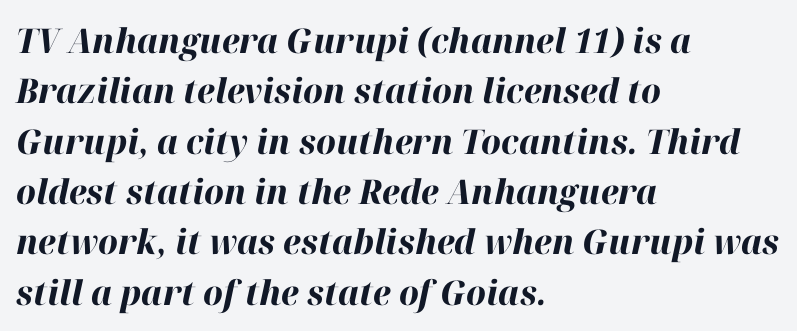
Q: Is the text bold? A: Yes.
Q: Is the text italic (slanted)? A: Yes, it leans right by about 12 degrees.
Q: Is the text underlined? A: No.
Q: How is the paragraph aligned? A: Left-aligned.
Q: Is the spacing between letters normal or unusually wide? A: Normal.
Q: Is the spacing between lines tight, normal or loose? A: Normal.
Q: Width (condensed, normal, or wide)? A: Normal.
Q: Stroke contrast? A: High.
Q: x-height? A: Medium.
Q: Monospaced? A: No.
